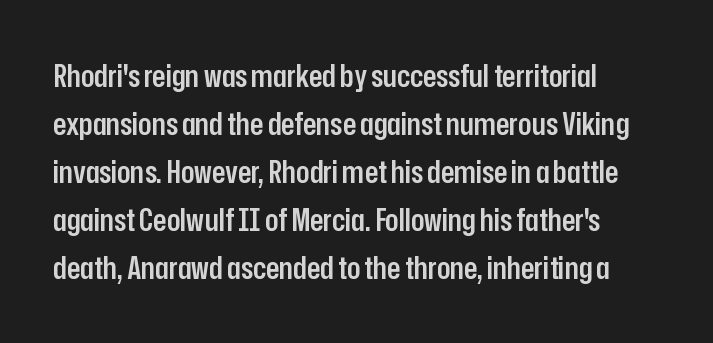
Q: Is the text bold? A: Semi-bold.
Q: Is the text italic (slanted)? A: No, it is upright.
Q: Is the typeface a serif or a sans-serif typeface? A: Sans-serif.
Q: Is the text underlined? A: No.
Q: How is the paragraph aligned? A: Left-aligned.
Q: Is the spacing between letters normal or unusually wide? A: Normal.
Q: Is the spacing between lines tight, normal or loose? A: Normal.
Q: Width (condensed, normal, or wide)? A: Condensed.
Q: Stroke contrast? A: Low.
Q: x-height? A: Medium.
Q: Monospaced? A: No.
